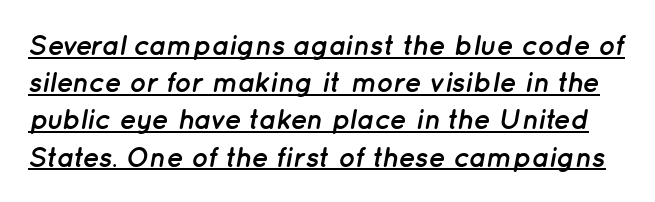
{"italic": "yes", "lean": "right", "slant_degrees": 12, "bold": "yes", "weight": "semibold", "width": "normal", "stroke_contrast": "low", "x_height": "medium", "monospaced": "no", "underline": "yes", "line_spacing": "normal", "line_spacing_ratio": 1.33, "letter_spacing": "normal", "letter_spacing_em": 0.0, "glyph_px": 28}
